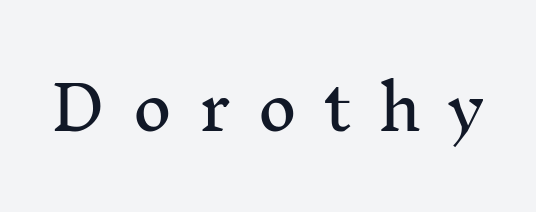
Q: Is the text italic (slanted)? A: No, it is upright.
Q: Is the typeface a serif or a sans-serif typeface? A: Serif.
Q: Is the text underlined? A: No.
Q: Is the spacing between letters normal or unusually wide? A: Unusually wide.
Q: Width (condensed, normal, or wide)? A: Normal.
Q: Stroke contrast? A: Medium.
Q: x-height? A: Medium.
Q: Monospaced? A: No.
